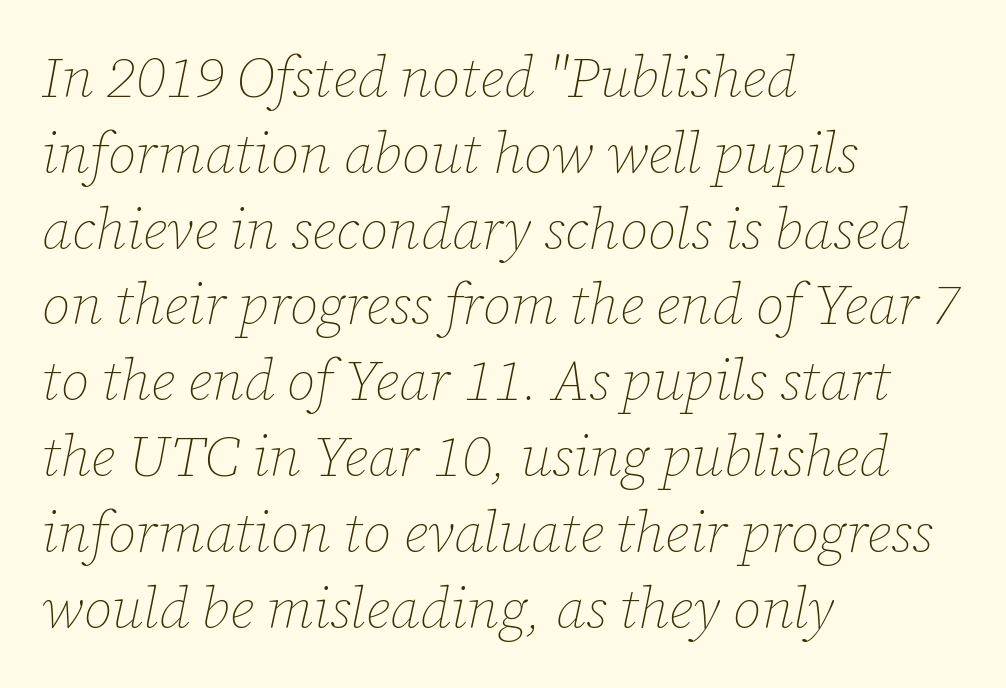
The image shows 57 px thin type, italic (leaning right); set left-aligned, normal line spacing (1.33x), normal letter spacing, not underlined; low stroke contrast and a medium x-height.
